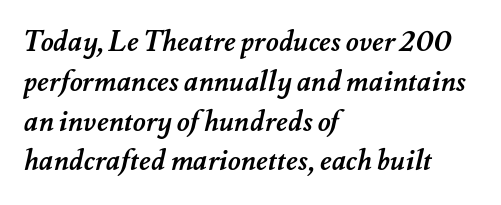
The image shows 28 px semibold type; set left-aligned, normal line spacing (1.42x), normal letter spacing, not underlined; medium stroke contrast and a small x-height.
